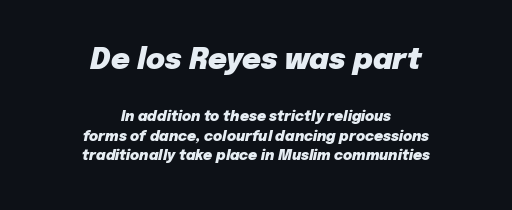
Strokes here are thick enough to call this a true bold. The passage shown leans; its letterforms are oblique. You could not count columns in this text — the font is proportionally spaced. Has an underline been added? It has not. These lines keep a tight, regular rhythm from letter to letter. Baseline-to-baseline distance is the conventional proportion of letter height.
